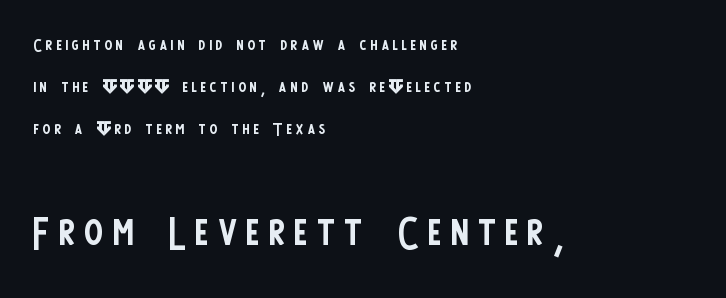
Is the type heavy? It reads as light-to-regular instead. Is this a fixed-width face? No — the glyphs have proportional, varying widths. Unmarked baselines from the first word to the last. Is the lower block the larger one? Yes — the lower block carries the bigger type.
